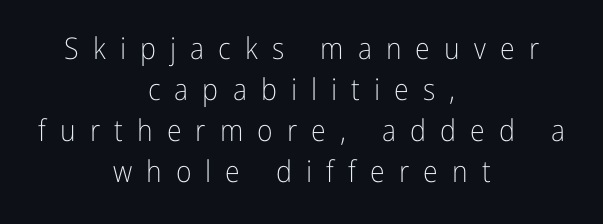
The image shows 30 px light, condensed sans-serif type, upright; set centered, normal line spacing (1.37x), unusually wide letter spacing (+0.47 em), not underlined; low stroke contrast and a medium x-height.
